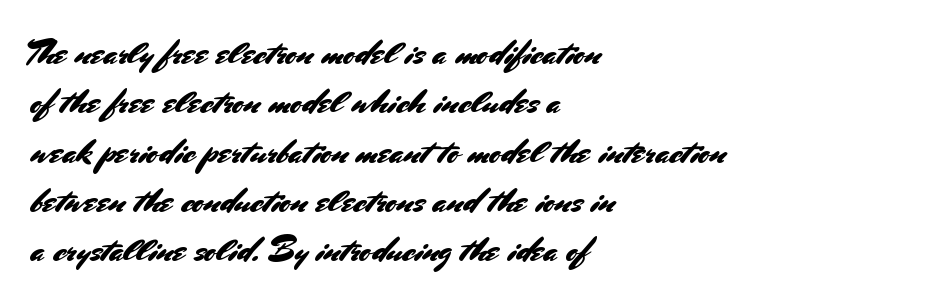
Q: Is the text italic (slanted)? A: Yes.
Q: Is the typeface a serif or a sans-serif typeface? A: Sans-serif.
Q: Is the text underlined? A: No.
Q: How is the paragraph aligned? A: Left-aligned.
Q: Is the spacing between letters normal or unusually wide? A: Normal.
Q: Is the spacing between lines tight, normal or loose? A: Normal.
Q: Width (condensed, normal, or wide)? A: Normal.
Q: Stroke contrast? A: Medium.
Q: x-height? A: Small.
Q: Monospaced? A: No.
